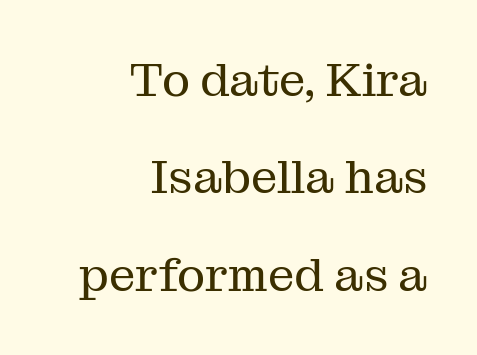
Q: Is the text bold? A: No.
Q: Is the text italic (slanted)? A: No, it is upright.
Q: Is the typeface a serif or a sans-serif typeface? A: Serif.
Q: Is the text underlined? A: No.
Q: How is the paragraph aligned? A: Right-aligned.
Q: Is the spacing between letters normal or unusually wide? A: Normal.
Q: Is the spacing between lines tight, normal or loose? A: Loose.
Q: Width (condensed, normal, or wide)? A: Normal.
Q: Stroke contrast? A: Medium.
Q: x-height? A: Medium.
Q: Monospaced? A: No.
